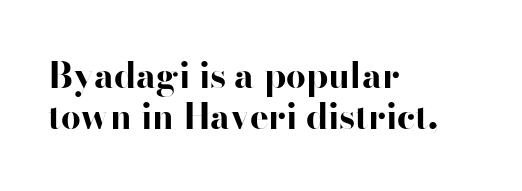
The letters advance in unequal steps, a hallmark of proportional type. Students, note that the glyphs here touch the page at normal intervals. The paragraph has a hard left edge and a soft right edge. Designer's note — italics off, roman on. Emphasis by weight is at full strength: bold. The font family rendered here belongs to the sans-serif group.
